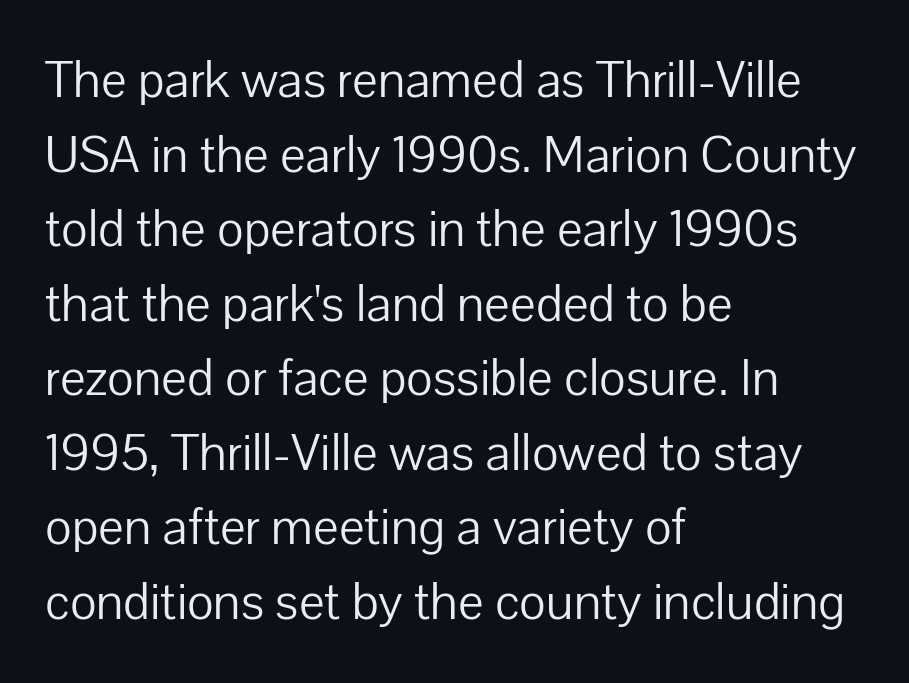
{"serif": "no", "italic": "no", "bold": "no", "weight": "light", "width": "normal", "stroke_contrast": "low", "x_height": "medium", "monospaced": "no", "underline": "no", "align": "left", "line_spacing": "normal", "line_spacing_ratio": 1.38, "letter_spacing": "normal", "letter_spacing_em": 0.0, "glyph_px": 54}
